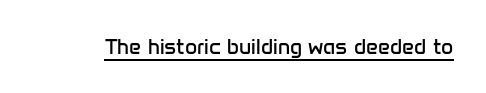
{"italic": "no", "bold": "no", "underline": "yes", "letter_spacing": "normal", "letter_spacing_em": 0.0, "glyph_px": 21}
